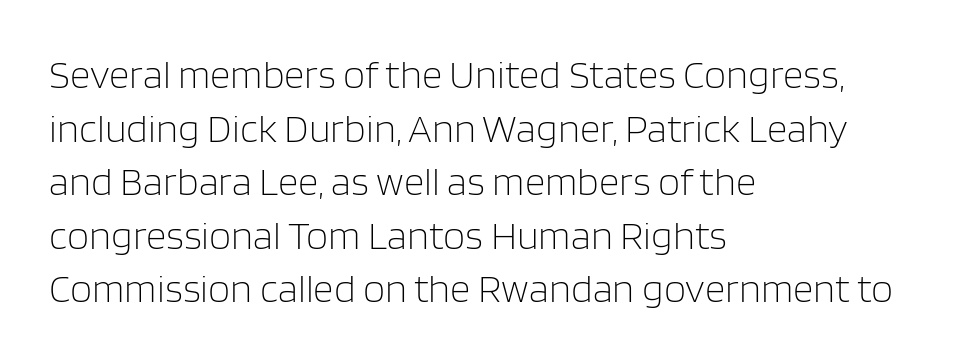
Q: Is the text bold? A: No.
Q: Is the text italic (slanted)? A: No, it is upright.
Q: Is the typeface a serif or a sans-serif typeface? A: Sans-serif.
Q: Is the text underlined? A: No.
Q: How is the paragraph aligned? A: Left-aligned.
Q: Is the spacing between letters normal or unusually wide? A: Normal.
Q: Is the spacing between lines tight, normal or loose? A: Normal.
Q: Width (condensed, normal, or wide)? A: Normal.
Q: Stroke contrast? A: Low.
Q: x-height? A: Large.
Q: Monospaced? A: No.
